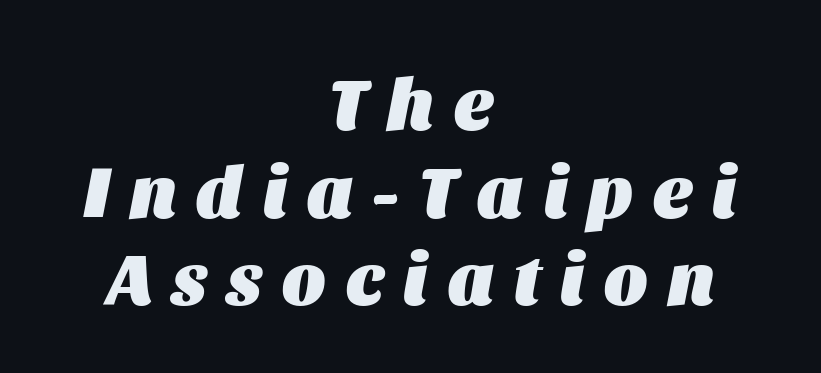
Q: Is the text bold? A: Yes.
Q: Is the text italic (slanted)? A: Yes, it leans right by about 11 degrees.
Q: Is the text underlined? A: No.
Q: How is the paragraph aligned? A: Centered.
Q: Is the spacing between letters normal or unusually wide? A: Unusually wide.
Q: Width (condensed, normal, or wide)? A: Normal.
Q: Stroke contrast? A: Medium.
Q: x-height? A: Large.
Q: Monospaced? A: No.
